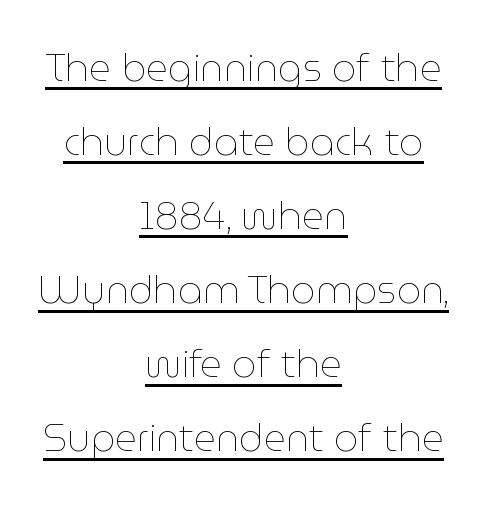
Q: Is the text bold? A: No.
Q: Is the text italic (slanted)? A: No, it is upright.
Q: Is the text underlined? A: Yes.
Q: How is the paragraph aligned? A: Centered.
Q: Is the spacing between letters normal or unusually wide? A: Normal.
Q: Is the spacing between lines tight, normal or loose? A: Loose.
Q: Width (condensed, normal, or wide)? A: Normal.
Q: Stroke contrast? A: Low.
Q: x-height? A: Medium.
Q: Monospaced? A: No.
